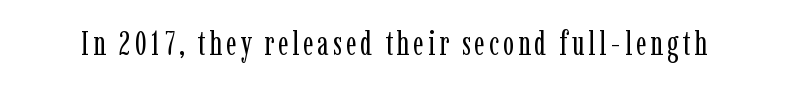
Ascenders rise straight up at ninety degrees. This sample has the flowing, uneven cadence of proportional lettering. Stroke mass is kept to a normal reading level or below. The face used here is seriffed, in the tradition of book romans. Only glyphs here, with clear space below each row.
